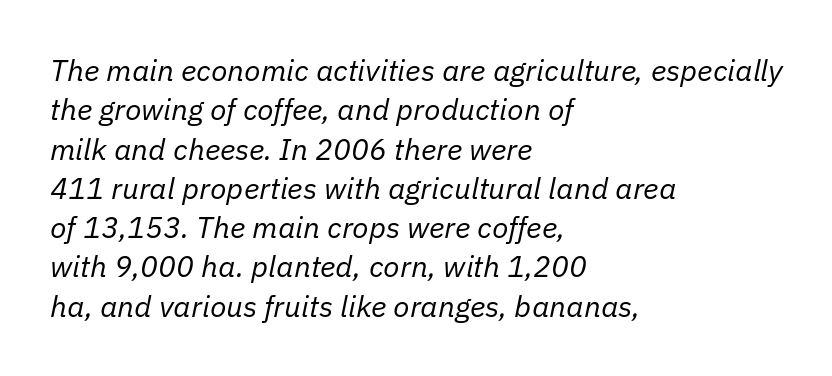
You could not count columns in this text — the font is proportionally spaced. Words float on clear page, feet unadorned. Would a proofreader flag this as italicized? Yes. Students, note that the glyphs here touch the page at normal intervals.
